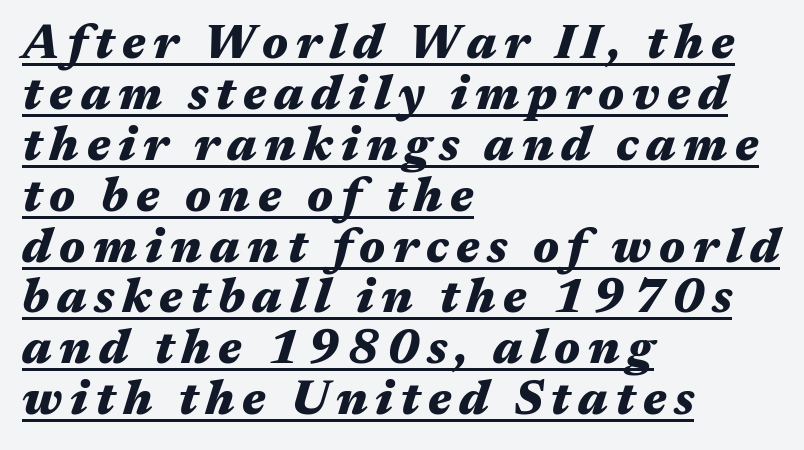
{"italic": "yes", "lean": "right", "slant_degrees": 17, "bold": "yes", "weight": "heavy", "width": "wide", "stroke_contrast": "medium", "x_height": "medium", "monospaced": "no", "underline": "yes", "align": "left", "line_spacing": "tight", "line_spacing_ratio": 1.06, "glyph_px": 48}
